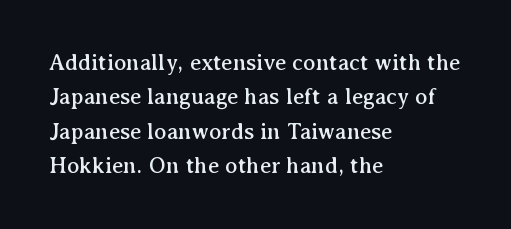
The specimen omits any rule beneath the text block's lines. The line-height multiplier appears to be the usual default. Posture: upright roman. The letters sit at their default tracking, neither squeezed nor spread.
